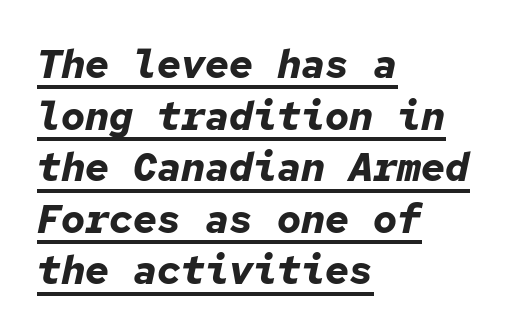
The rendering uses typewriter-style spacing with identical character cells. Decoration check: the copy is underlined. The passage shown is emphatically bold. The rows are spaced the way most documents space them. Each word holds together tightly as a unit, with standard inter-letter gaps.
